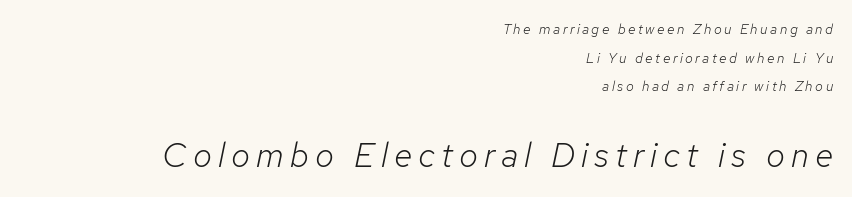
{"italic": "yes", "lean": "right", "slant_degrees": 12, "bold": "no", "weight": "light", "width": "normal", "stroke_contrast": "low", "x_height": "medium", "monospaced": "no", "underline": "no", "align": "right", "line_spacing": "loose", "line_spacing_ratio": 2.04, "larger_block": "second", "size_ratio": 2.43, "glyph_px": 34}
